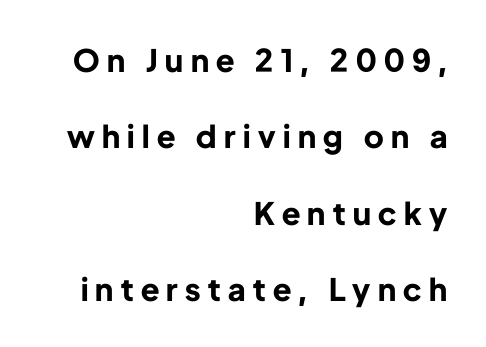
Bold? Absolutely — the strokes are thick and heavy. Compared with a flush-left layout, this one pins lines to the opposite, right side. Letterform terminals end flat and unadorned throughout the passage. Students, note that the glyphs here are deliberately spaced far apart. Proportional: the letters do not fall into vertical columns. No italicization has been applied; the sample stays upright.
